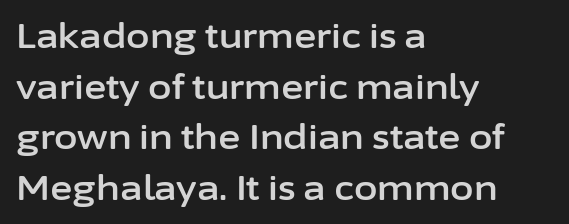
Q: Is the text italic (slanted)? A: No, it is upright.
Q: Is the typeface a serif or a sans-serif typeface? A: Sans-serif.
Q: Is the text underlined? A: No.
Q: How is the paragraph aligned? A: Left-aligned.
Q: Is the spacing between letters normal or unusually wide? A: Normal.
Q: Is the spacing between lines tight, normal or loose? A: Normal.
Q: Width (condensed, normal, or wide)? A: Normal.
Q: Stroke contrast? A: Low.
Q: x-height? A: Medium.
Q: Monospaced? A: No.
